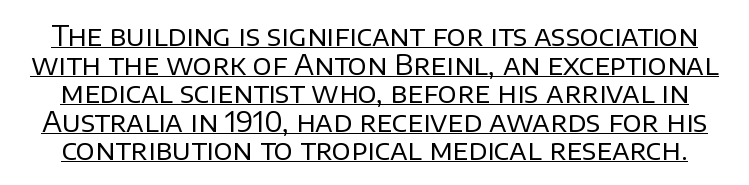
Q: Is the text bold? A: No.
Q: Is the text italic (slanted)? A: No, it is upright.
Q: Is the typeface a serif or a sans-serif typeface? A: Sans-serif.
Q: Is the text underlined? A: Yes.
Q: Is the spacing between letters normal or unusually wide? A: Normal.
Q: Is the spacing between lines tight, normal or loose? A: Tight.
Q: Width (condensed, normal, or wide)? A: Normal.
Q: Stroke contrast? A: Low.
Q: x-height? A: Large.
Q: Monospaced? A: No.
